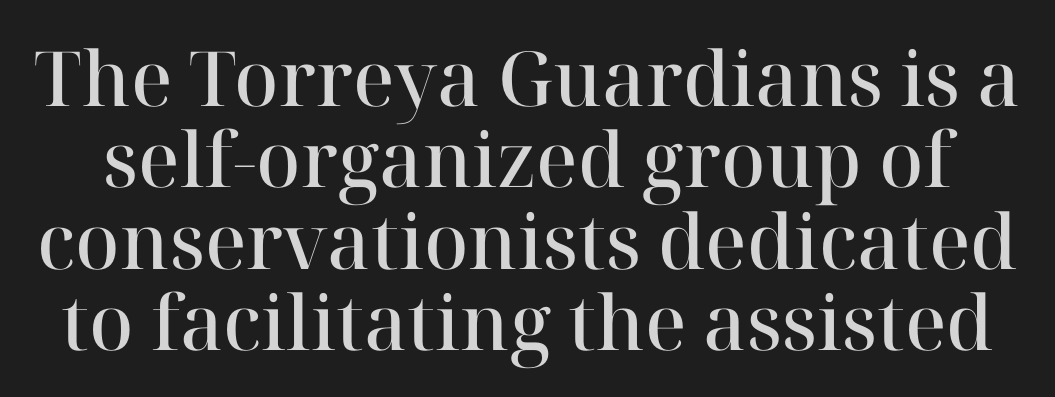
Students, note that the glyphs here touch the page at normal intervals. This sample uses an upright cut, with every glyph sitting square on the baseline. Is this a fixed-width face? No — the glyphs have proportional, varying widths. Weight: semibold (demi). Check where the strokes stop: tiny serifs finish them off. Successive baselines arrive quickly, one right under another.
